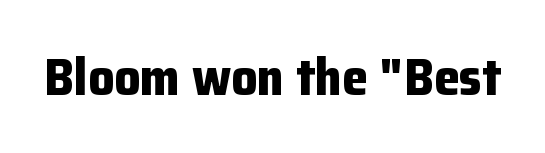
The face used here is rendered with its standard letterfit. Does the weight exceed regular? Yes, all the way to bold. Do the characters align in a grid? No, the font is proportional. Designer's note — italics off, roman on. Observe the absence of serifs on each vertical stroke in this sample. Plain, unruled lines of type.
